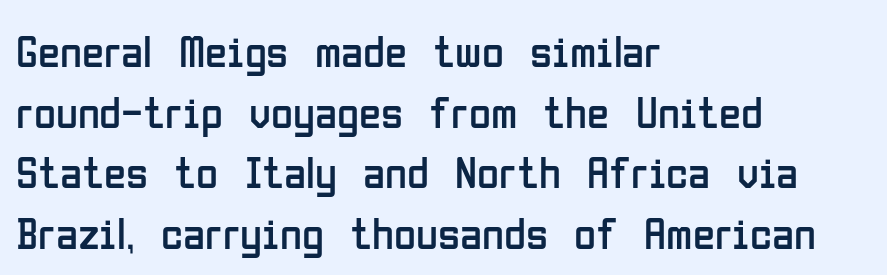
{"serif": "no", "italic": "no", "bold": "no", "weight": "regular", "width": "condensed", "stroke_contrast": "low", "x_height": "medium", "monospaced": "no", "underline": "no", "align": "left", "line_spacing": "normal", "line_spacing_ratio": 1.35, "letter_spacing": "normal", "letter_spacing_em": 0.0, "glyph_px": 45}
